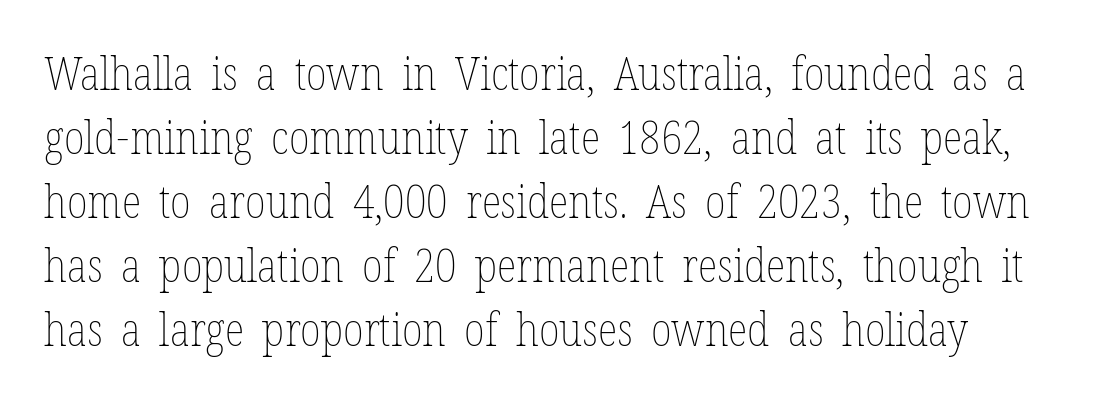
The image shows 46 px thin, condensed type, upright; set normal line spacing (1.39x), normal letter spacing, not underlined; low stroke contrast and a medium x-height.
